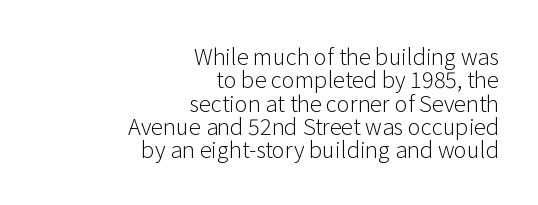
Q: Is the text bold? A: No.
Q: Is the text italic (slanted)? A: No, it is upright.
Q: Is the text underlined? A: No.
Q: How is the paragraph aligned? A: Right-aligned.
Q: Is the spacing between letters normal or unusually wide? A: Normal.
Q: Is the spacing between lines tight, normal or loose? A: Tight.
